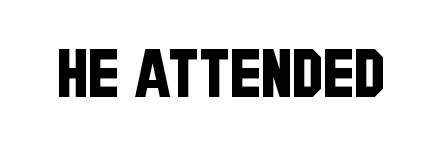
The image shows 66 px condensed sans-serif type; set normal letter spacing, not underlined; low stroke contrast and a large x-height.
